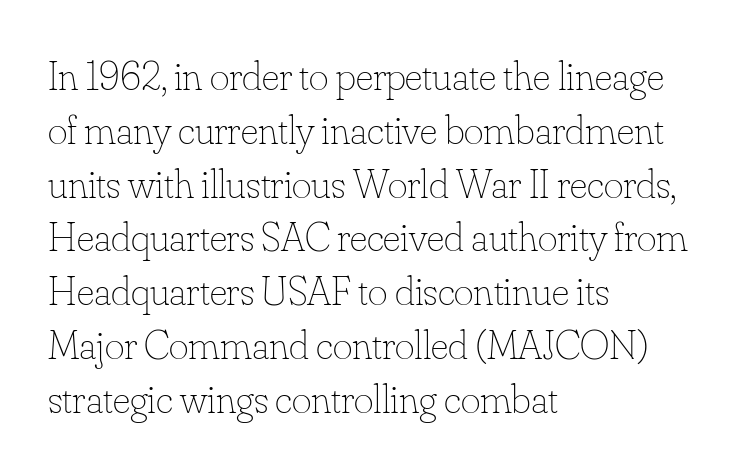
The image shows 42 px thin type, upright; set left-aligned, normal line spacing (1.28x), normal letter spacing, not underlined; low stroke contrast and a small x-height.
